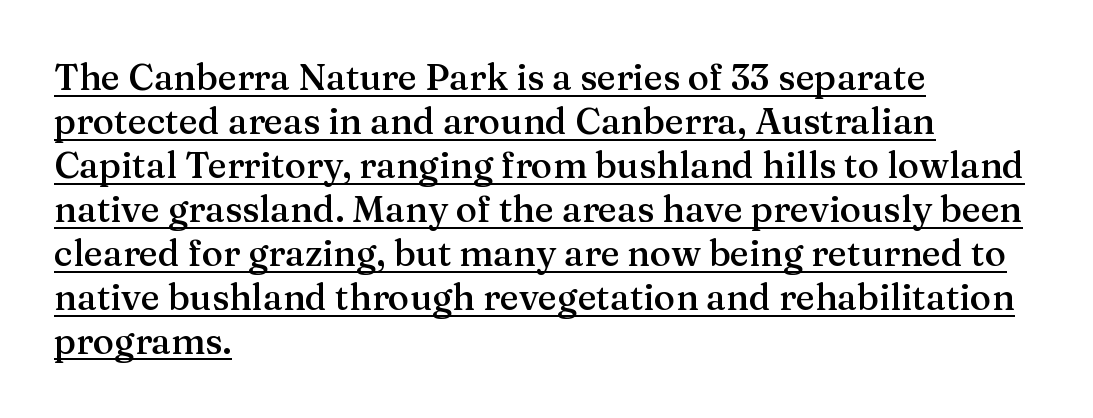
Q: Is the text bold? A: Semi-bold.
Q: Is the text italic (slanted)? A: No, it is upright.
Q: Is the typeface a serif or a sans-serif typeface? A: Serif.
Q: Is the text underlined? A: Yes.
Q: How is the paragraph aligned? A: Left-aligned.
Q: Is the spacing between letters normal or unusually wide? A: Normal.
Q: Width (condensed, normal, or wide)? A: Normal.
Q: Stroke contrast? A: Medium.
Q: x-height? A: Medium.
Q: Monospaced? A: No.
